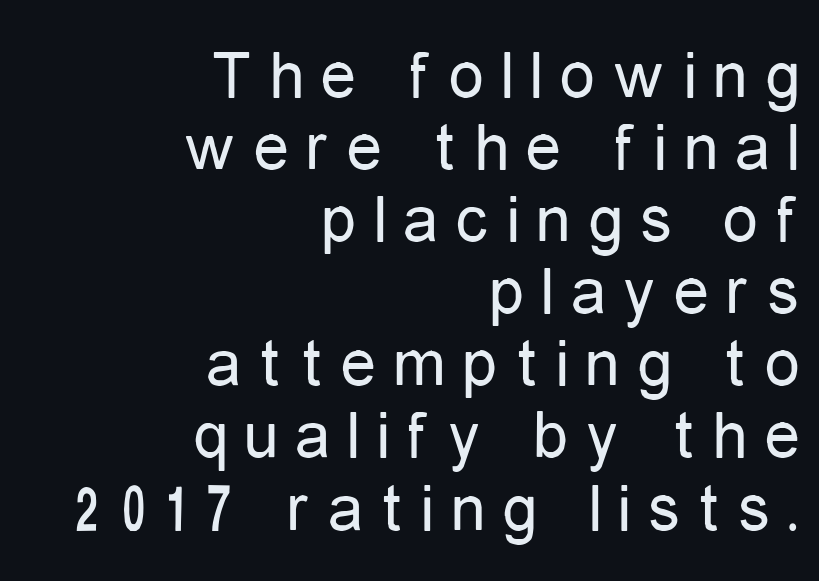
{"serif": "no", "italic": "no", "bold": "no", "weight": "regular", "width": "condensed", "stroke_contrast": "low", "x_height": "medium", "monospaced": "no", "underline": "no", "align": "right", "line_spacing": "tight", "line_spacing_ratio": 1.03, "letter_spacing": "wide", "letter_spacing_em": 0.25, "glyph_px": 70}
